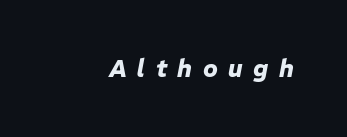
{"italic": "yes", "lean": "right", "slant_degrees": 11, "bold": "yes", "underline": "no", "letter_spacing": "wide", "letter_spacing_em": 0.44, "glyph_px": 24}
